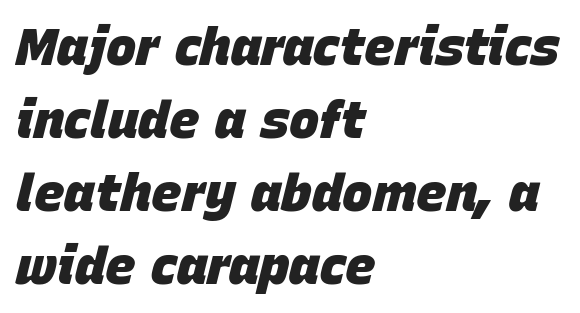
The image shows 51 px heavy type, italic (leaning right); set left-aligned, normal line spacing (1.43x), normal letter spacing, not underlined; low stroke contrast and a large x-height.
